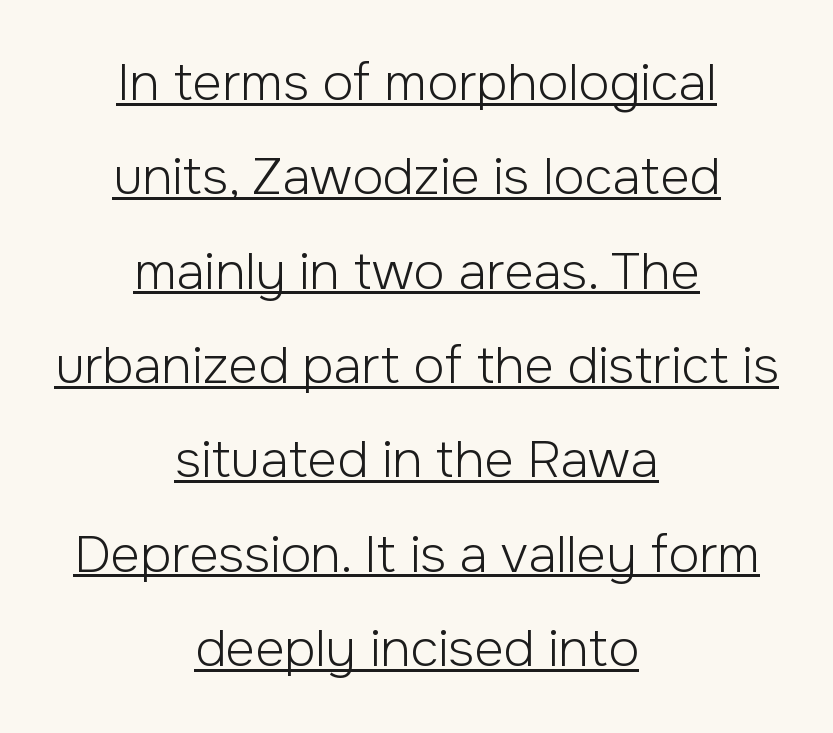
The face used here appears with an underline applied. The tracking reads as untouched default to a designer's eye. Regarding serifs, this sample does without them. The letters look calm and open, with moderate or lighter stems.
